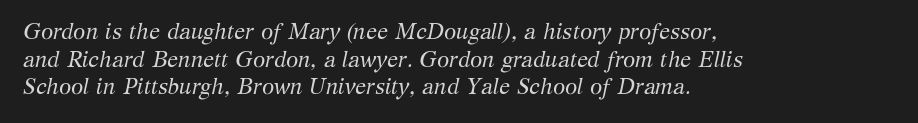
The image shows 22 px text type, italic (leaning right); set left-aligned, normal line spacing (1.26x), normal letter spacing, not underlined.
